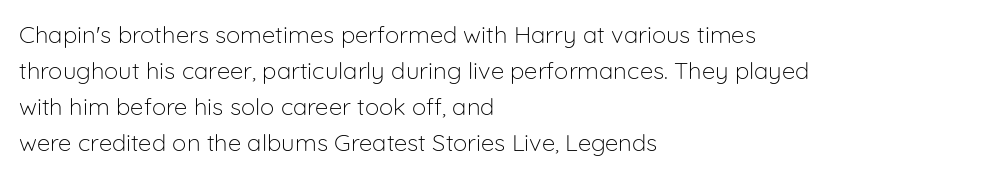
{"italic": "no", "bold": "no", "underline": "no", "align": "left", "line_spacing": "normal", "line_spacing_ratio": 1.5, "letter_spacing": "normal", "letter_spacing_em": 0.0, "glyph_px": 24}
